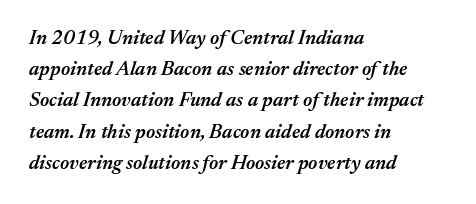
Nobody touched the tracking dial on this one. The space directly below the letters is spotless. Vertical spacing — default. Posture: slanted. These lines stack with their left ends in a neat column.
